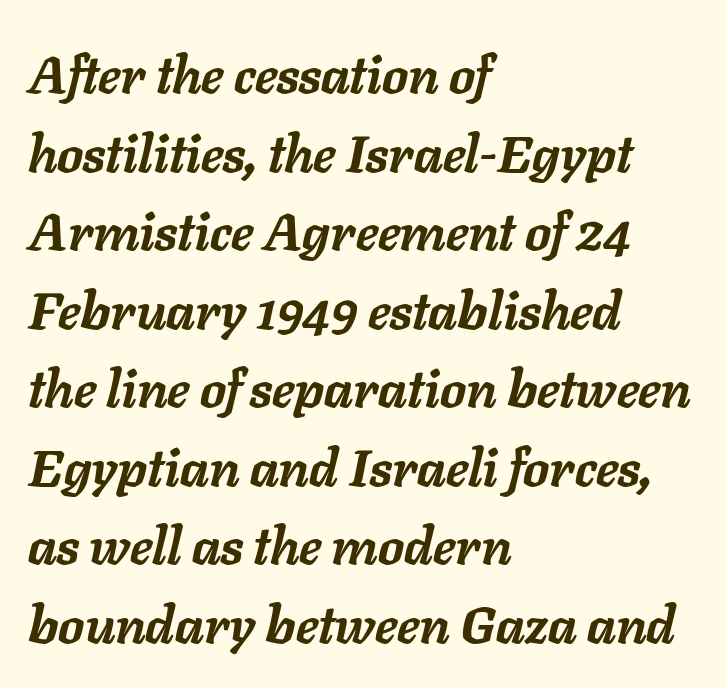
Q: Is the text bold? A: Yes.
Q: Is the text italic (slanted)? A: Yes, it leans right by about 11 degrees.
Q: Is the text underlined? A: No.
Q: How is the paragraph aligned? A: Left-aligned.
Q: Is the spacing between letters normal or unusually wide? A: Normal.
Q: Is the spacing between lines tight, normal or loose? A: Normal.
Q: Width (condensed, normal, or wide)? A: Normal.
Q: Stroke contrast? A: Low.
Q: x-height? A: Medium.
Q: Monospaced? A: No.
